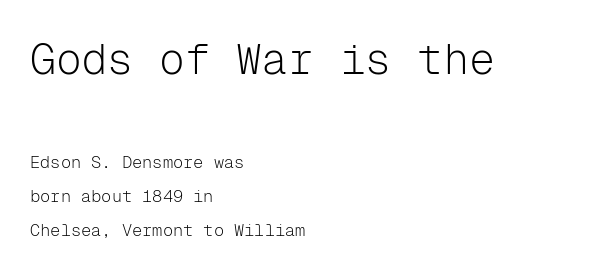
{"serif": "no", "italic": "no", "bold": "no", "weight": "light", "width": "normal", "stroke_contrast": "low", "x_height": "medium", "monospaced": "yes", "underline": "no", "align": "left", "line_spacing": "loose", "line_spacing_ratio": 2.0, "letter_spacing": "normal", "letter_spacing_em": 0.0, "larger_block": "first", "size_ratio": 2.53, "glyph_px": 43}
